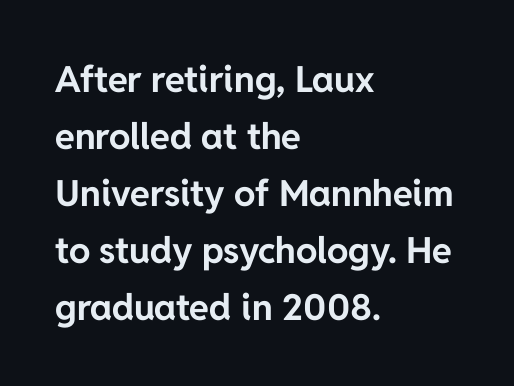
The image shows 36 px bold sans-serif type, upright; set left-aligned, normal line spacing (1.58x), normal letter spacing, not underlined; low stroke contrast and a medium x-height.
